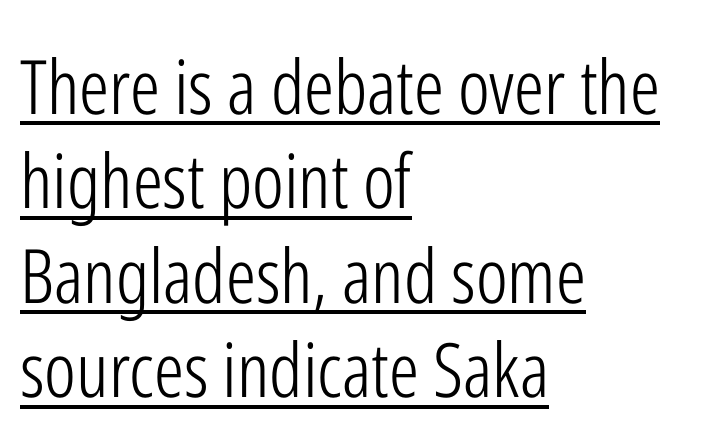
Is there any slant? The stems are plumb. Type style note: lacks serifs. Line starts are locked; line ends wander. No chunkiness to these letters — they're not bold.
